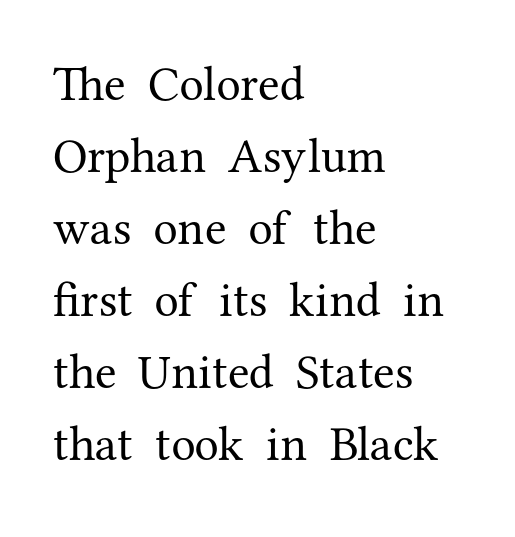
{"serif": "yes", "italic": "no", "bold": "no", "weight": "regular", "width": "normal", "stroke_contrast": "medium", "x_height": "medium", "monospaced": "no", "underline": "no", "align": "left", "line_spacing": "normal", "line_spacing_ratio": 1.47, "letter_spacing": "normal", "letter_spacing_em": 0.0, "glyph_px": 49}
